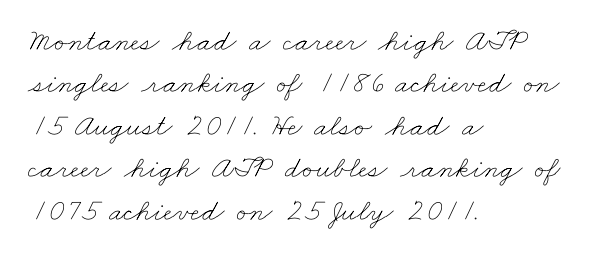
Q: Is the text bold? A: No.
Q: Is the text underlined? A: No.
Q: How is the paragraph aligned? A: Left-aligned.
Q: Is the spacing between letters normal or unusually wide? A: Normal.
Q: Is the spacing between lines tight, normal or loose? A: Normal.
Q: Width (condensed, normal, or wide)? A: Wide.
Q: Stroke contrast? A: Low.
Q: x-height? A: Small.
Q: Monospaced? A: No.
